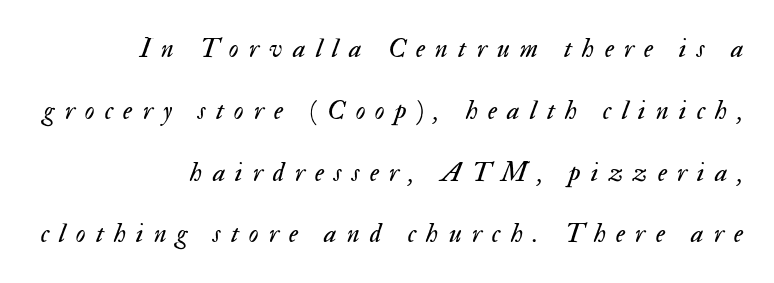
Emphasis-style slanted type is in use. Stems and bowls with no extra thickness — not bold. The line texture is sparse and dotted thanks to wide tracking. The setting favours the right margin, as signatures and pull-quotes sometimes do. The lines are spread far apart with generous leading. No word sits above an underline.
